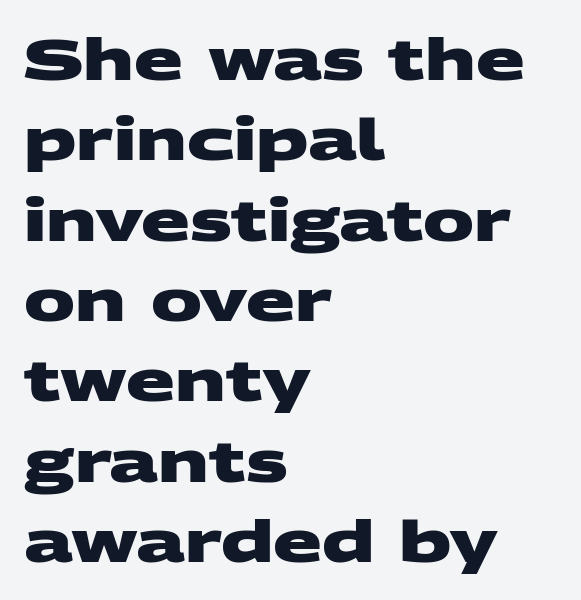
The rendering keeps characters at their native spacing. Letterform terminals end flat and unadorned throughout the passage. The passage shown is typed in a proportional face where columns would drift. This block has exactly the height ordinary leading produces.
